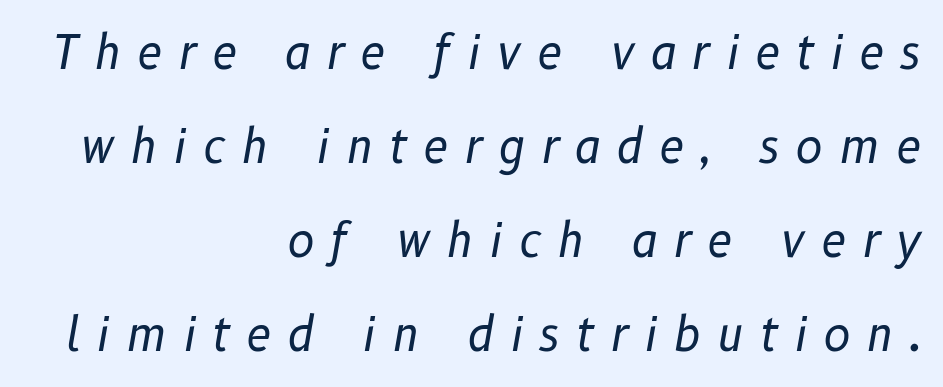
Q: Is the text bold? A: No.
Q: Is the text italic (slanted)? A: Yes, it leans right by about 10 degrees.
Q: Is the text underlined? A: No.
Q: How is the paragraph aligned? A: Right-aligned.
Q: Is the spacing between letters normal or unusually wide? A: Unusually wide.
Q: Is the spacing between lines tight, normal or loose? A: Loose.
Q: Width (condensed, normal, or wide)? A: Normal.
Q: Stroke contrast? A: Low.
Q: x-height? A: Medium.
Q: Monospaced? A: No.
